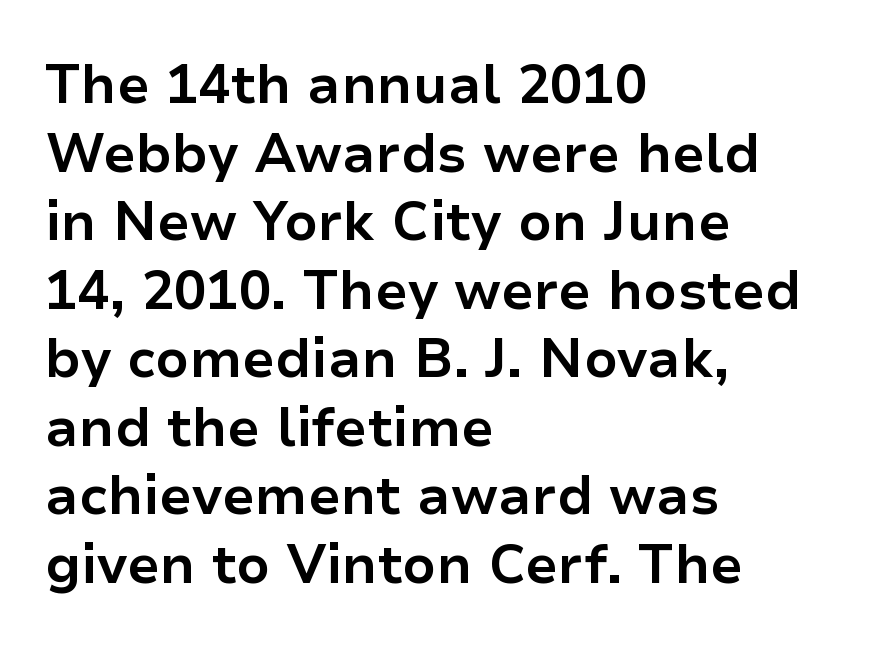
The face used here is a sans, in the tradition of grotesques and geometrics. Which margin do the lines hug? The left one — the right edge is uneven. Lines of text with bare space underneath. Compared with typical paragraphs, the rows here are spaced about the same.
